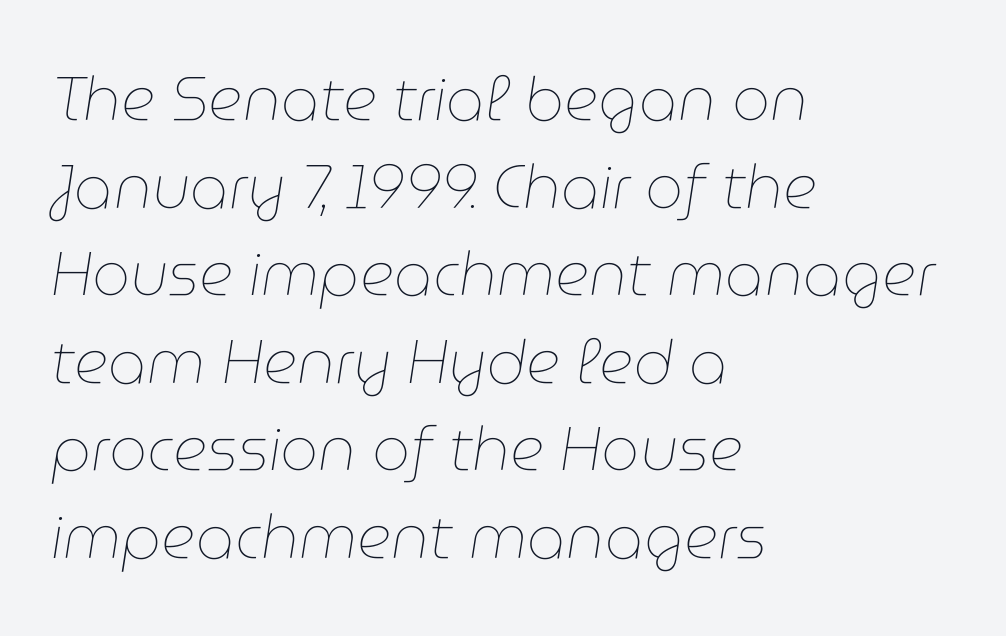
{"italic": "yes", "lean": "right", "slant_degrees": 9, "bold": "no", "weight": "thin", "width": "normal", "stroke_contrast": "low", "x_height": "medium", "monospaced": "no", "underline": "no", "align": "left", "line_spacing": "normal", "line_spacing_ratio": 1.46, "letter_spacing": "normal", "letter_spacing_em": 0.0, "glyph_px": 60}
